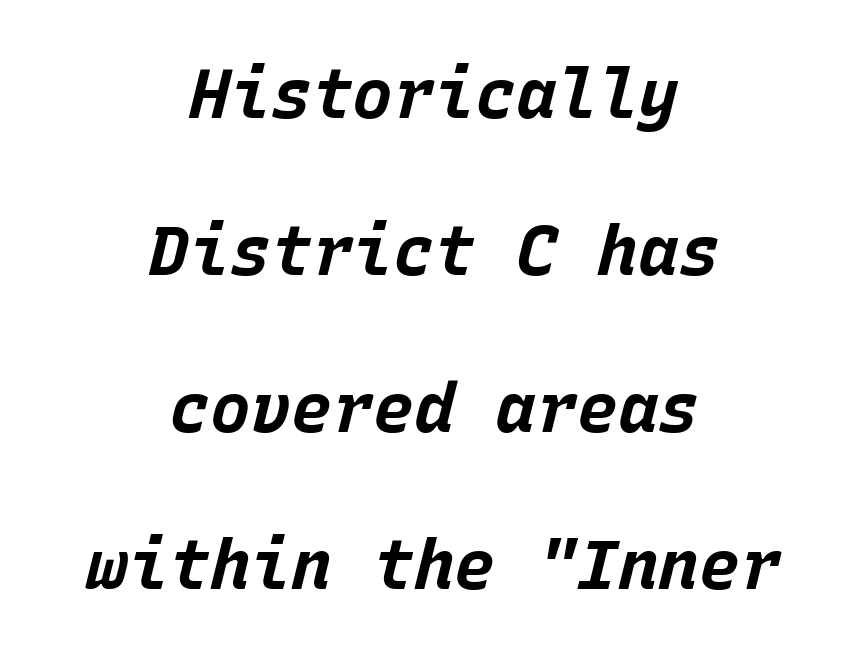
{"italic": "yes", "lean": "right", "slant_degrees": 15, "bold": "yes", "weight": "bold", "width": "normal", "stroke_contrast": "low", "x_height": "large", "monospaced": "yes", "underline": "no", "align": "center", "line_spacing": "loose", "line_spacing_ratio": 2.31, "letter_spacing": "normal", "letter_spacing_em": 0.0, "glyph_px": 68}
